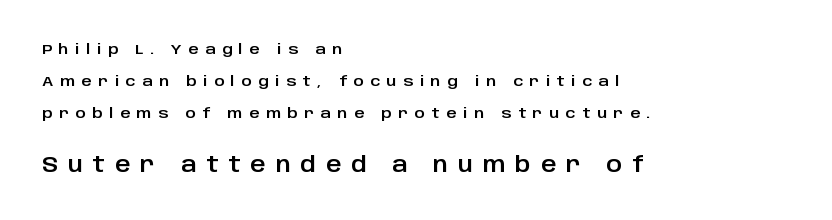
The image shows 21 px text type, upright; set left-aligned, loose line spacing (2.29x), unusually wide letter spacing (+0.47 em), not underlined; the second (bottom) block is 1.5x larger.
